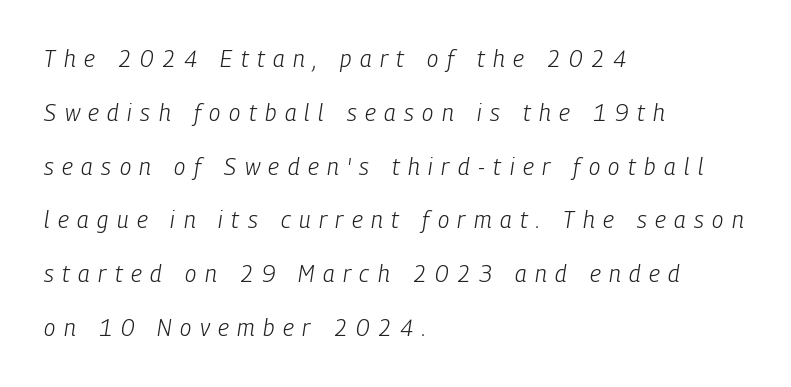
Q: Is the text bold? A: No.
Q: Is the text italic (slanted)? A: Yes, it leans right by about 9 degrees.
Q: Is the text underlined? A: No.
Q: How is the paragraph aligned? A: Left-aligned.
Q: Is the spacing between letters normal or unusually wide? A: Unusually wide.
Q: Is the spacing between lines tight, normal or loose? A: Loose.
